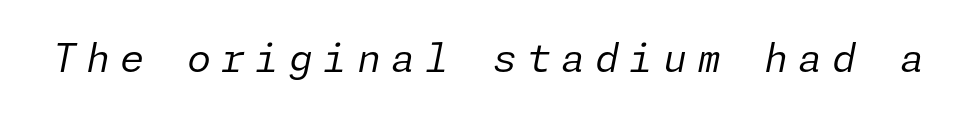
{"italic": "yes", "lean": "right", "slant_degrees": 11, "bold": "no", "weight": "regular", "width": "normal", "stroke_contrast": "low", "x_height": "medium", "underline": "no", "letter_spacing": "wide", "letter_spacing_em": 0.25, "glyph_px": 39}
